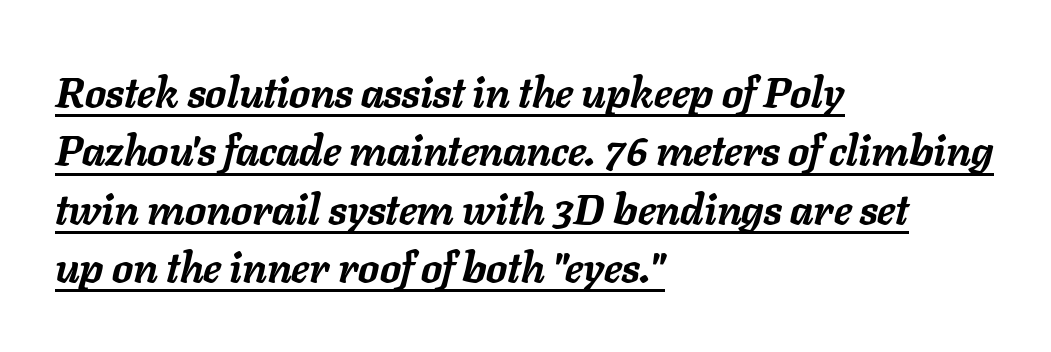
The image shows 42 px semibold type, italic (leaning right); set left-aligned, normal line spacing (1.39x), normal letter spacing, underlined; low stroke contrast and a medium x-height.
